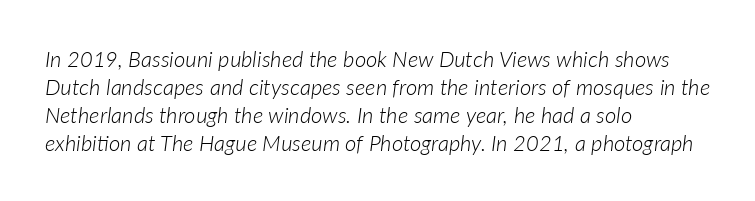
{"italic": "yes", "lean": "right", "slant_degrees": 7, "bold": "no", "underline": "no", "align": "left", "line_spacing": "normal", "line_spacing_ratio": 1.27, "letter_spacing": "normal", "letter_spacing_em": 0.0, "glyph_px": 22}
